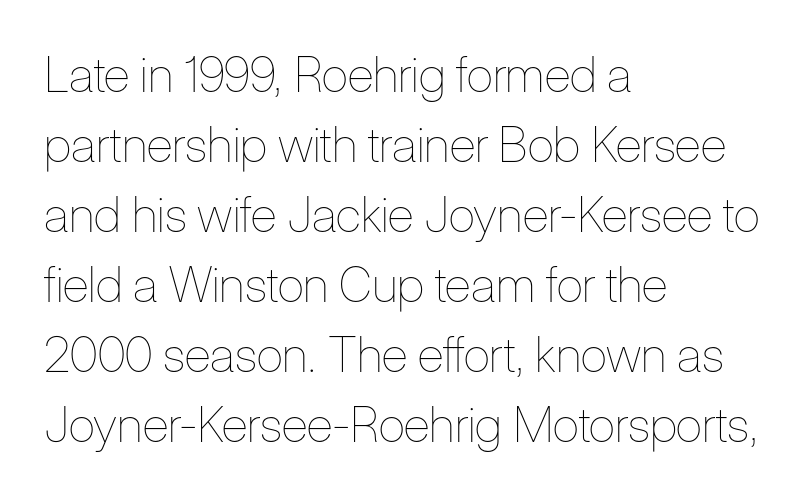
{"italic": "no", "bold": "no", "weight": "thin", "width": "condensed", "stroke_contrast": "low", "x_height": "medium", "monospaced": "no", "underline": "no", "align": "left", "line_spacing": "normal", "line_spacing_ratio": 1.43, "letter_spacing": "normal", "letter_spacing_em": 0.0, "glyph_px": 49}
